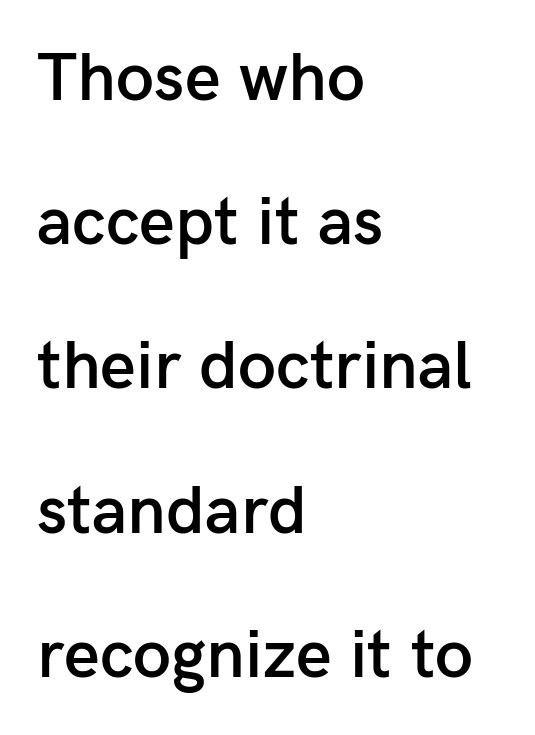
Q: Is the text bold? A: Semi-bold.
Q: Is the text italic (slanted)? A: No, it is upright.
Q: Is the typeface a serif or a sans-serif typeface? A: Sans-serif.
Q: Is the text underlined? A: No.
Q: How is the paragraph aligned? A: Left-aligned.
Q: Is the spacing between letters normal or unusually wide? A: Normal.
Q: Is the spacing between lines tight, normal or loose? A: Loose.
Q: Width (condensed, normal, or wide)? A: Normal.
Q: Stroke contrast? A: Low.
Q: x-height? A: Medium.
Q: Monospaced? A: No.
